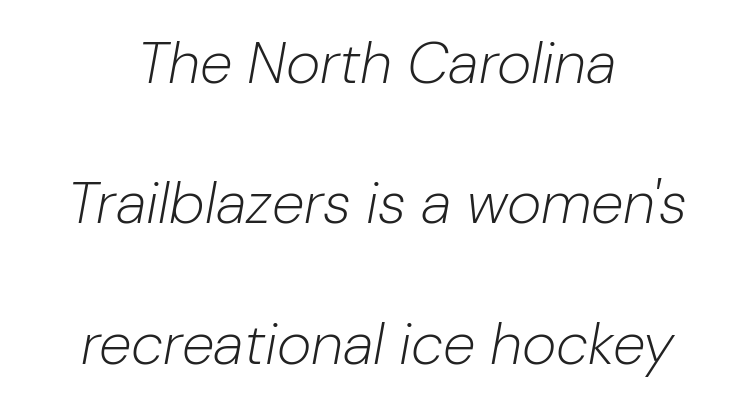
Q: Is the text bold? A: No.
Q: Is the text italic (slanted)? A: Yes, it leans right by about 10 degrees.
Q: Is the text underlined? A: No.
Q: How is the paragraph aligned? A: Centered.
Q: Is the spacing between letters normal or unusually wide? A: Normal.
Q: Is the spacing between lines tight, normal or loose? A: Loose.
Q: Width (condensed, normal, or wide)? A: Normal.
Q: Stroke contrast? A: Low.
Q: x-height? A: Medium.
Q: Monospaced? A: No.
